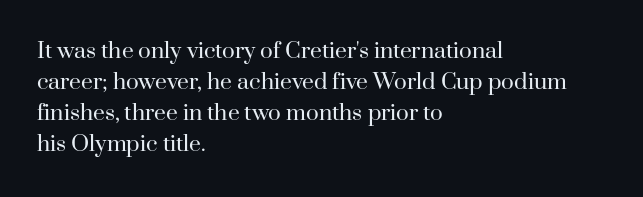
The image shows 21 px text type, upright; set left-aligned, normal line spacing (1.48x), normal letter spacing, not underlined.
